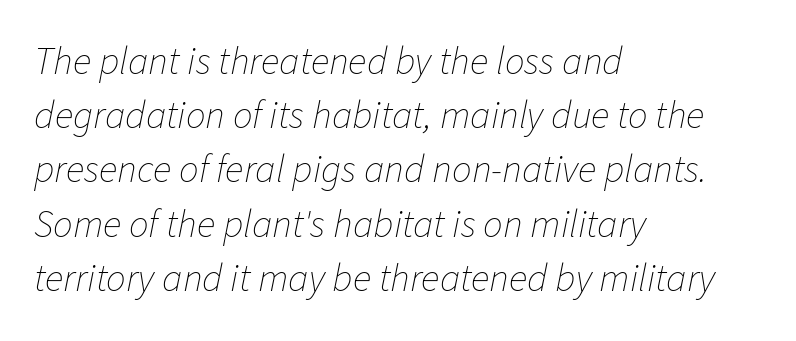
Q: Is the text bold? A: No.
Q: Is the text italic (slanted)? A: Yes, it leans right by about 11 degrees.
Q: Is the text underlined? A: No.
Q: How is the paragraph aligned? A: Left-aligned.
Q: Is the spacing between letters normal or unusually wide? A: Normal.
Q: Is the spacing between lines tight, normal or loose? A: Normal.
Q: Width (condensed, normal, or wide)? A: Normal.
Q: Stroke contrast? A: Low.
Q: x-height? A: Medium.
Q: Monospaced? A: No.
